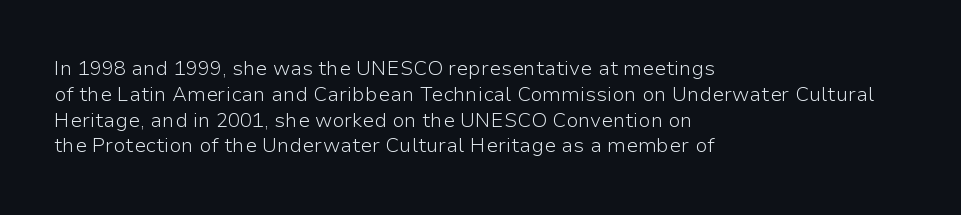
{"italic": "no", "bold": "no", "underline": "no", "align": "left", "line_spacing": "normal", "line_spacing_ratio": 1.29, "letter_spacing": "normal", "letter_spacing_em": 0.0, "glyph_px": 20}
